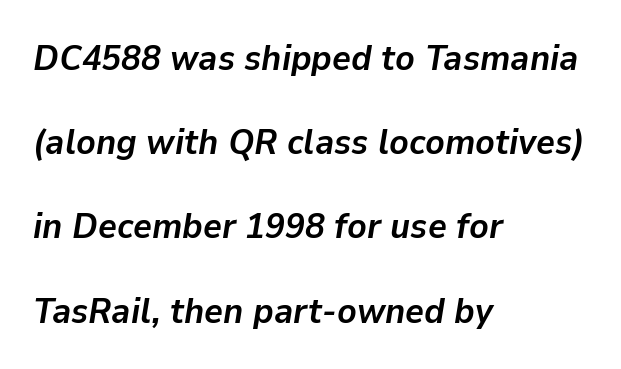
The image shows 36 px semibold type, italic (leaning right); set left-aligned, loose line spacing (2.34x), normal letter spacing, not underlined; low stroke contrast and a medium x-height.
